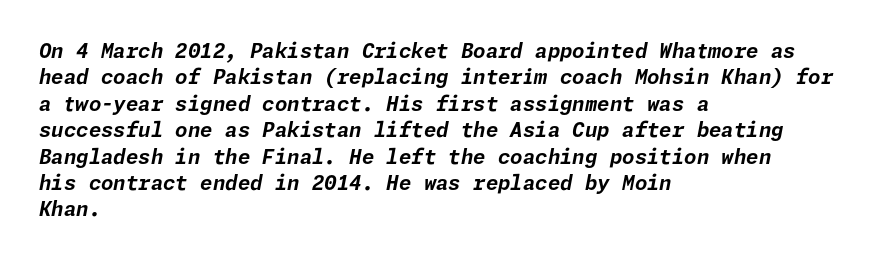
{"italic": "yes", "lean": "right", "slant_degrees": 11, "bold": "yes", "underline": "no", "align": "left", "line_spacing": "normal", "line_spacing_ratio": 1.32, "letter_spacing": "normal", "letter_spacing_em": 0.0, "glyph_px": 20}
